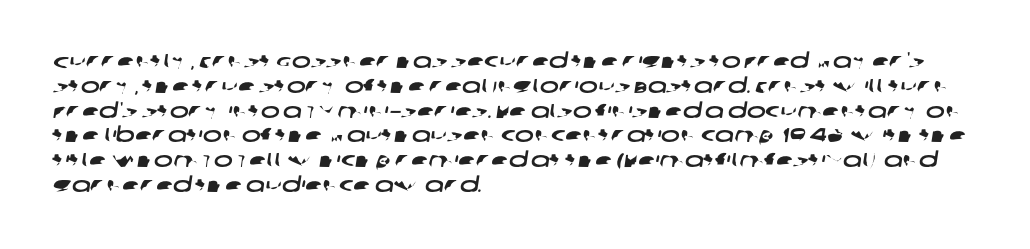
{"underline": "no", "align": "left", "line_spacing_ratio": 1.24, "letter_spacing": "normal", "letter_spacing_em": 0.0, "glyph_px": 20}
